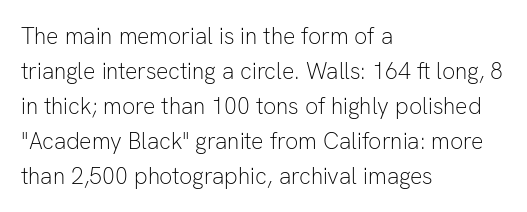
{"italic": "no", "bold": "no", "underline": "no", "align": "left", "line_spacing": "normal", "line_spacing_ratio": 1.52, "letter_spacing": "normal", "letter_spacing_em": 0.0, "glyph_px": 23}
